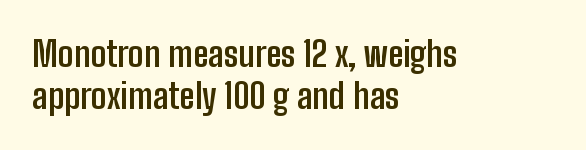
Q: Is the text bold? A: Yes.
Q: Is the text italic (slanted)? A: No, it is upright.
Q: Is the typeface a serif or a sans-serif typeface? A: Sans-serif.
Q: Is the text underlined? A: No.
Q: How is the paragraph aligned? A: Left-aligned.
Q: Is the spacing between letters normal or unusually wide? A: Normal.
Q: Width (condensed, normal, or wide)? A: Condensed.
Q: Stroke contrast? A: Low.
Q: x-height? A: Medium.
Q: Monospaced? A: No.
